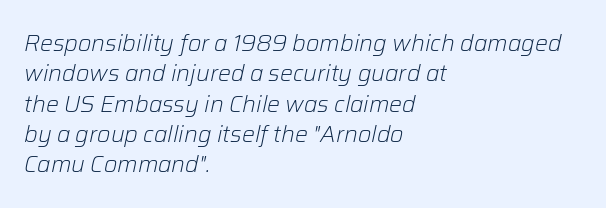
What's the leading like? Ordinary, nothing unusual. The weight tops out at a normal text grade. The gaps between neighbouring characters are ordinary and unremarkable. If you drew a ruler down the left edge, every line would touch it. Plain, unruled lines of type.
